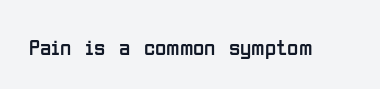
The type is set solid horizontally, with unmodified tracking. Words float on clear page, feet unadorned. A quiet, ordinary-to-light weight characterises the typeface. The type sits square on the baseline with zero lean.
